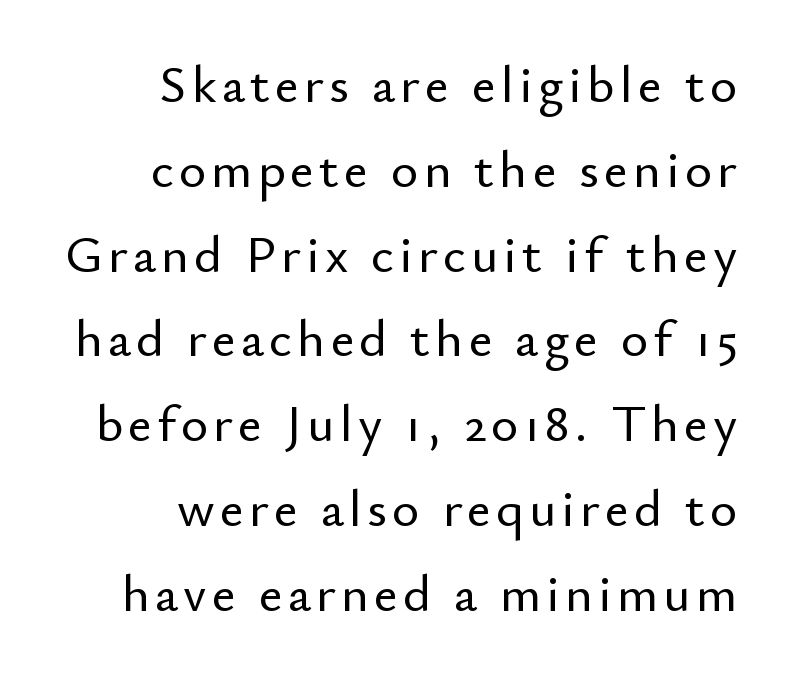
A bare baseline throughout the passage. Interline gaps are of average width in this sample. The text was rendered using a sans face with plain stroke endings. It's the straight-up-and-down kind of type. These lines are rendered in a variable-pitch font.
